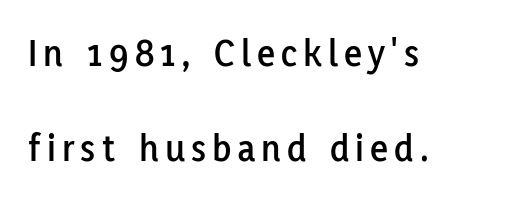
Q: Is the text italic (slanted)? A: No, it is upright.
Q: Is the typeface a serif or a sans-serif typeface? A: Sans-serif.
Q: Is the text underlined? A: No.
Q: How is the paragraph aligned? A: Left-aligned.
Q: Is the spacing between lines tight, normal or loose? A: Loose.
Q: Width (condensed, normal, or wide)? A: Normal.
Q: Stroke contrast? A: Low.
Q: x-height? A: Medium.
Q: Monospaced? A: No.
